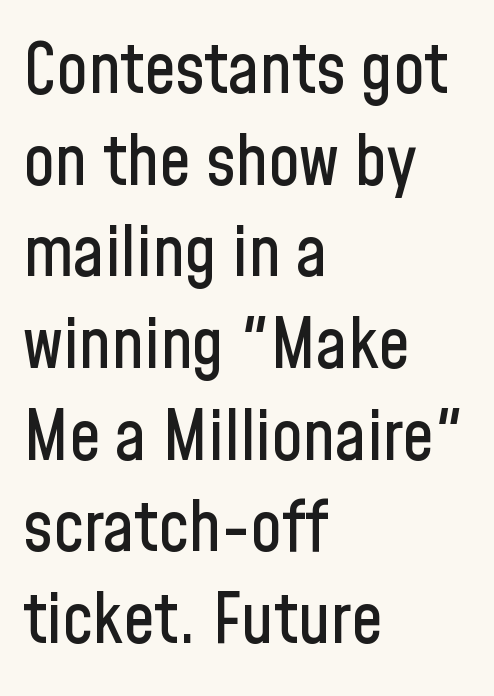
The image shows 70 px condensed sans-serif type, upright; set left-aligned, normal line spacing (1.31x), normal letter spacing, not underlined; low stroke contrast and a medium x-height.
